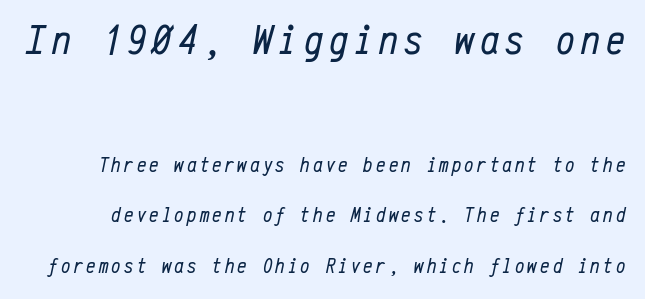
The lettering tilts uniformly, giving the passage an italic look. These lines are rendered in a fixed-pitch font. Weight: in the light-to-regular range. The composition opens big and finishes small. The baseline area is clear.
